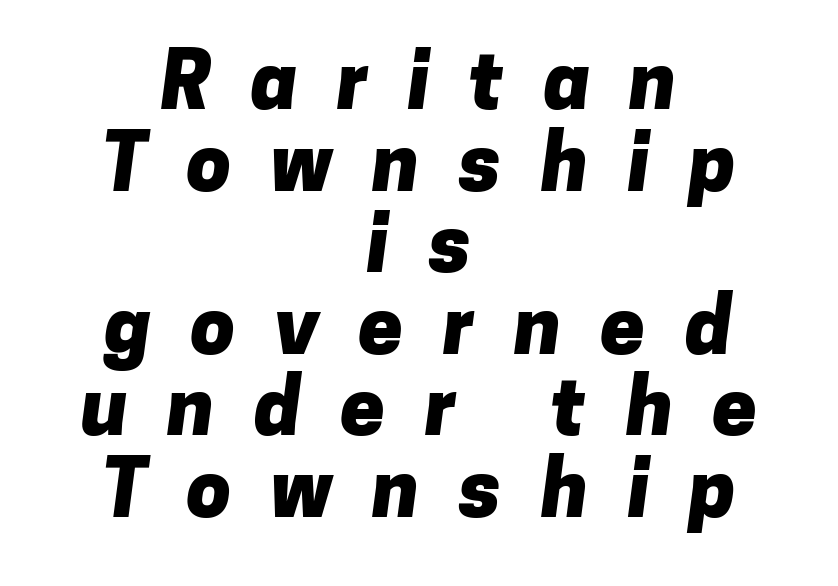
The image shows 80 px heavy sans-serif type; set centered, tight line spacing (1.02x), unusually wide letter spacing (+0.49 em), not underlined; low stroke contrast and a medium x-height.
